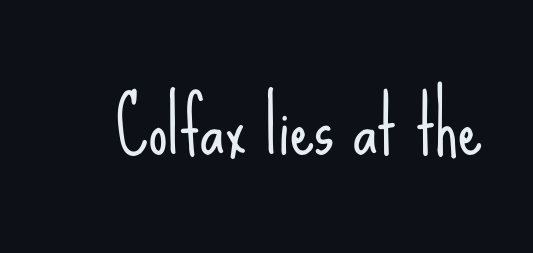
When letters stand straight like this, we call the style roman or upright. Regarding serifs, this sample does without them. Standard letterfit; no display-style spreading of the glyphs. Honestly, there is no underline to notice here at all. Heaviness? Minimal to ordinary, like unemphasized prose. The face used here is proportionally spaced, like ordinary book or web type.
